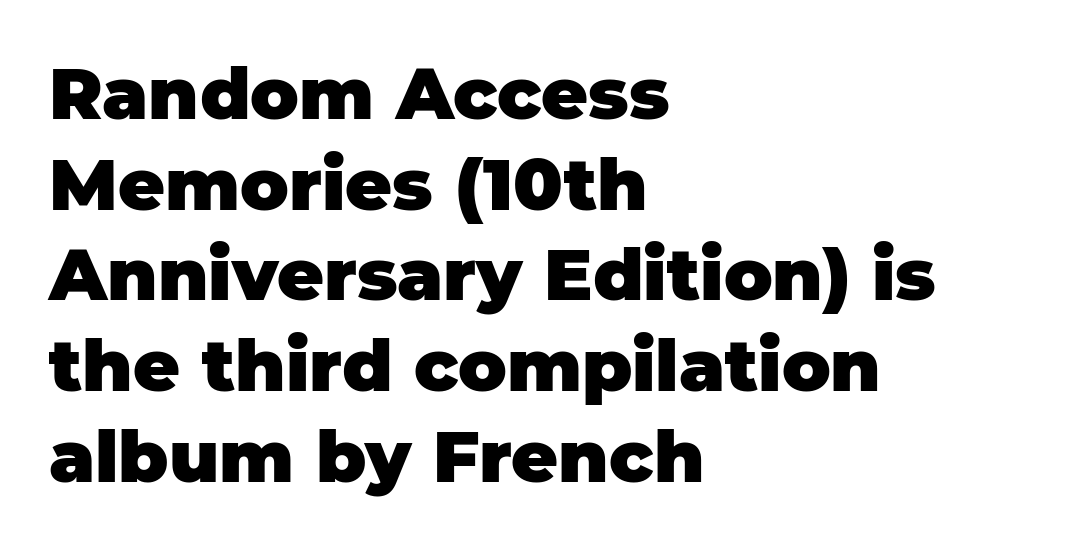
The image shows 72 px heavy sans-serif type, upright; set left-aligned, normal line spacing (1.26x), normal letter spacing, not underlined; low stroke contrast and a large x-height.
